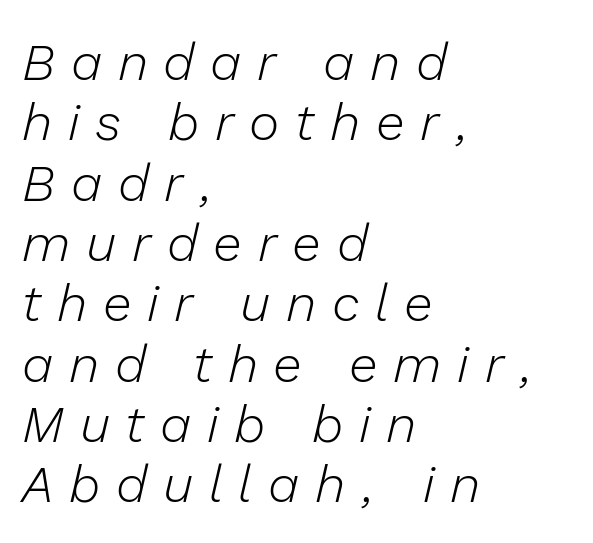
{"italic": "yes", "lean": "right", "slant_degrees": 13, "bold": "no", "weight": "light", "width": "normal", "stroke_contrast": "low", "x_height": "medium", "monospaced": "no", "underline": "no", "align": "left", "line_spacing_ratio": 1.16, "letter_spacing": "wide", "letter_spacing_em": 0.3, "glyph_px": 52}
